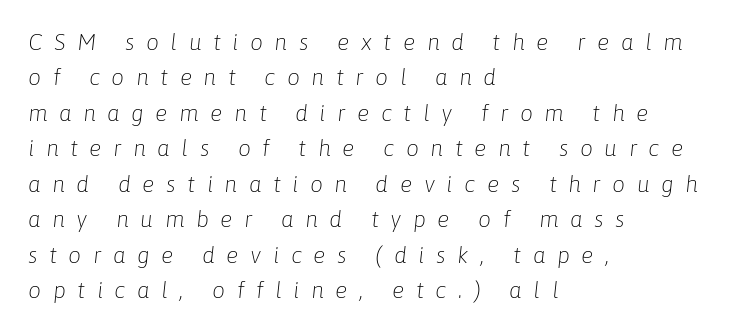
{"italic": "yes", "lean": "right", "slant_degrees": 6, "bold": "no", "underline": "no", "align": "left", "line_spacing": "normal", "line_spacing_ratio": 1.54, "letter_spacing": "wide", "letter_spacing_em": 0.5, "glyph_px": 23}
